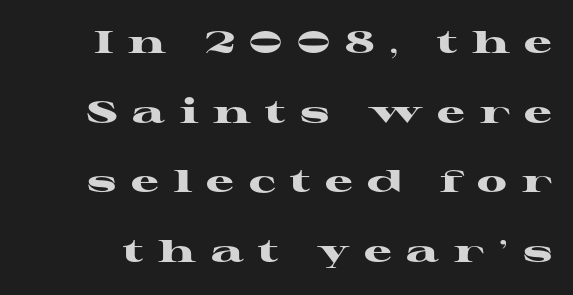
The image shows 31 px heavy, wide serif type, upright; set loose line spacing (2.25x), unusually wide letter spacing (+0.47 em), not underlined; high stroke contrast and a medium x-height.
